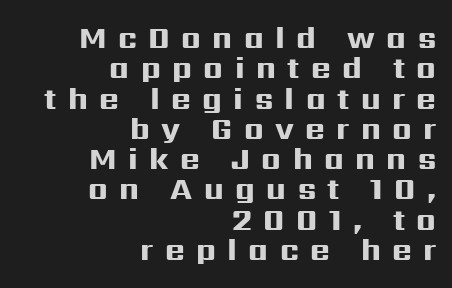
Q: Is the text bold? A: Yes.
Q: Is the text italic (slanted)? A: No, it is upright.
Q: Is the typeface a serif or a sans-serif typeface? A: Sans-serif.
Q: Is the text underlined? A: No.
Q: How is the paragraph aligned? A: Right-aligned.
Q: Is the spacing between letters normal or unusually wide? A: Unusually wide.
Q: Is the spacing between lines tight, normal or loose? A: Tight.
Q: Width (condensed, normal, or wide)? A: Wide.
Q: Stroke contrast? A: High.
Q: x-height? A: Medium.
Q: Monospaced? A: No.
